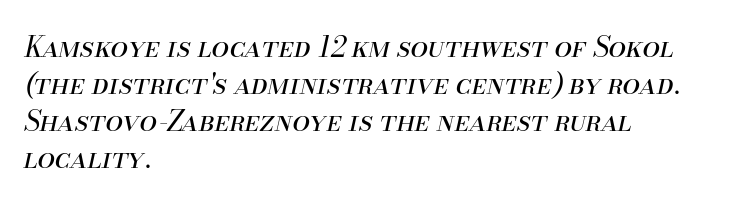
The image shows 28 px regular-weight type, italic (leaning right); set left-aligned, normal line spacing (1.32x), normal letter spacing, not underlined; medium stroke contrast and a small x-height.
